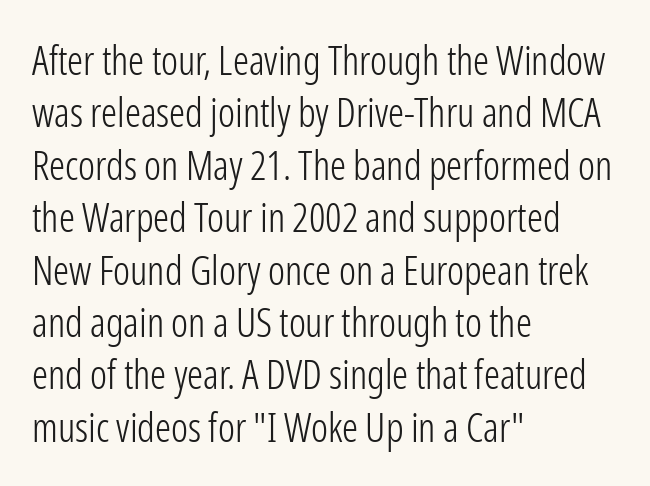
Characters follow at the spacing the type designer built in. Italic? Not at all — the glyphs are vertical. One-word summary of the alignment: left. Whoever set this chose a conventional vertical rhythm.
